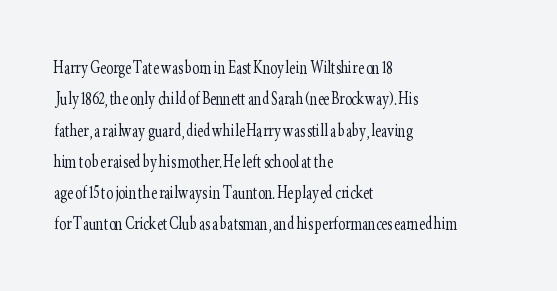
{"italic": "no", "bold": "no", "underline": "no", "align": "left", "line_spacing": "normal", "line_spacing_ratio": 1.49, "letter_spacing": "normal", "letter_spacing_em": 0.0, "glyph_px": 21}
